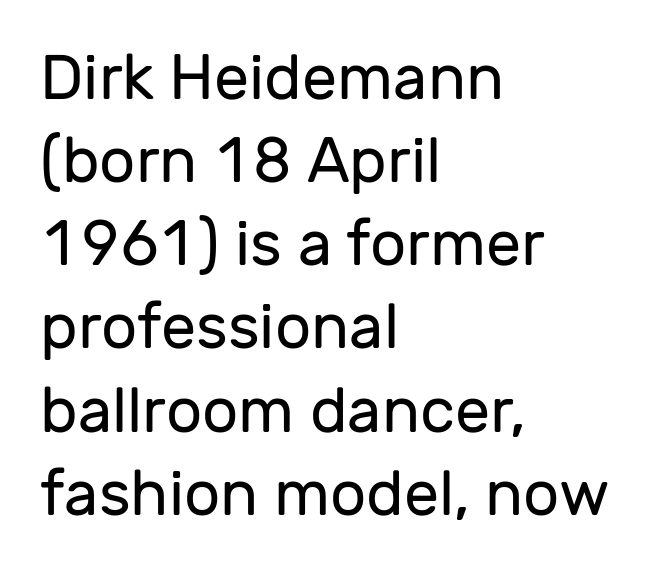
Q: Is the text bold? A: No.
Q: Is the text italic (slanted)? A: No, it is upright.
Q: Is the typeface a serif or a sans-serif typeface? A: Sans-serif.
Q: Is the text underlined? A: No.
Q: How is the paragraph aligned? A: Left-aligned.
Q: Is the spacing between letters normal or unusually wide? A: Normal.
Q: Is the spacing between lines tight, normal or loose? A: Normal.
Q: Width (condensed, normal, or wide)? A: Normal.
Q: Stroke contrast? A: Low.
Q: x-height? A: Medium.
Q: Monospaced? A: No.
